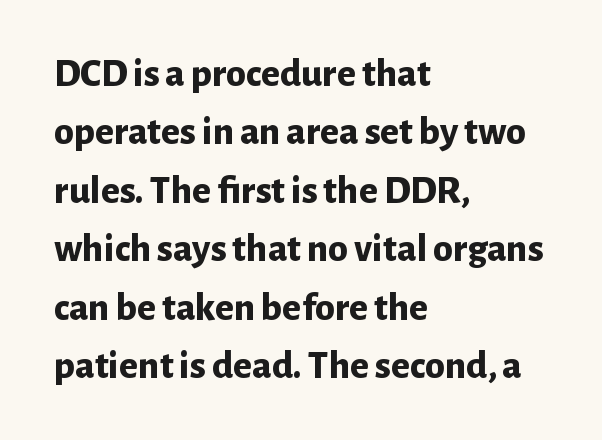
The image shows 40 px bold sans-serif type, upright; set left-aligned, normal line spacing (1.46x), normal letter spacing, not underlined; low stroke contrast and a medium x-height.
